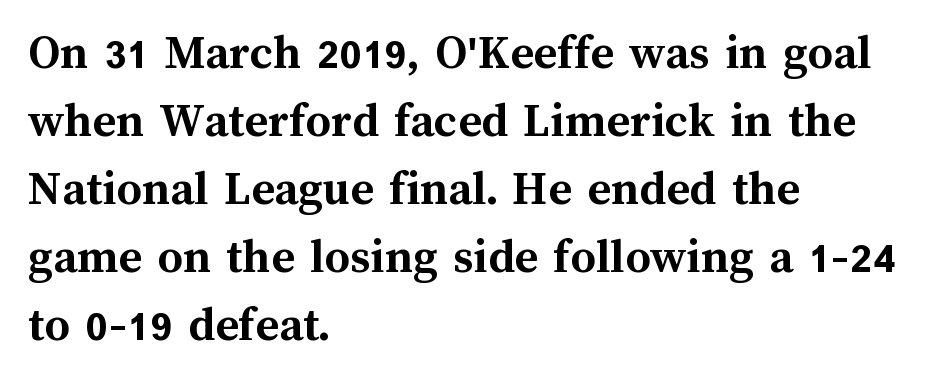
Q: Is the text bold? A: Yes.
Q: Is the text italic (slanted)? A: No, it is upright.
Q: Is the text underlined? A: No.
Q: How is the paragraph aligned? A: Left-aligned.
Q: Is the spacing between letters normal or unusually wide? A: Normal.
Q: Is the spacing between lines tight, normal or loose? A: Normal.
Q: Width (condensed, normal, or wide)? A: Normal.
Q: Stroke contrast? A: Medium.
Q: x-height? A: Medium.
Q: Monospaced? A: No.
